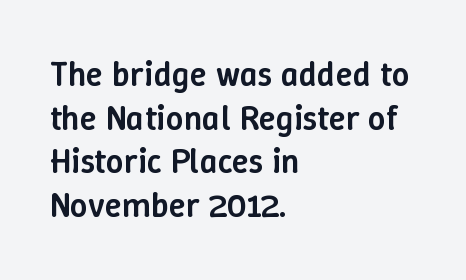
Bold? Not quite — semibold, heavier than regular but stopping short. This sample uses plain, unmodified letter spacing. Horizontally, the lines are justified to the leading edge only. Proportional: the letters do not fall into vertical columns. Honestly, the row spacing looks completely unremarkable.
